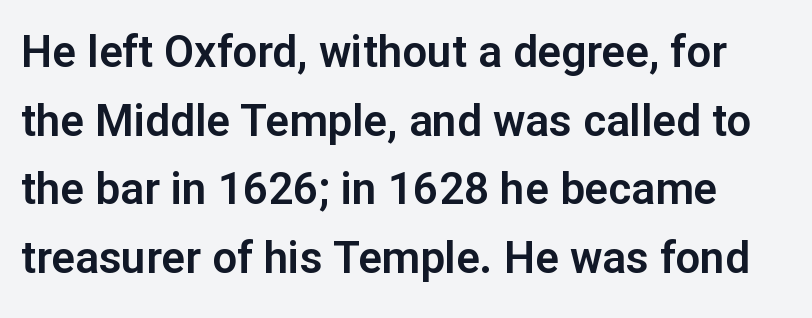
{"serif": "no", "italic": "no", "width": "normal", "stroke_contrast": "low", "x_height": "medium", "monospaced": "no", "underline": "no", "line_spacing": "normal", "line_spacing_ratio": 1.56, "letter_spacing": "normal", "letter_spacing_em": 0.0, "glyph_px": 44}
